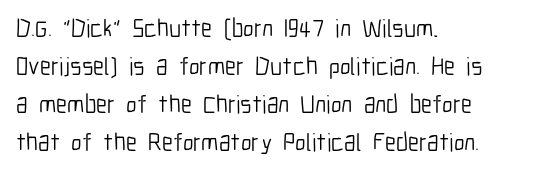
Q: Is the text bold? A: No.
Q: Is the text italic (slanted)? A: No, it is upright.
Q: Is the text underlined? A: No.
Q: How is the paragraph aligned? A: Left-aligned.
Q: Is the spacing between letters normal or unusually wide? A: Normal.
Q: Is the spacing between lines tight, normal or loose? A: Normal.
